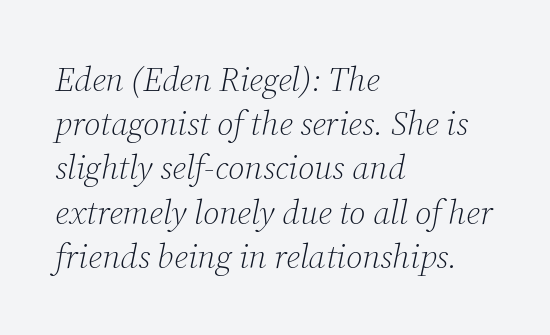
{"serif": "yes", "italic": "yes", "lean": "right", "slant_degrees": 12, "bold": "no", "weight": "light", "width": "normal", "stroke_contrast": "low", "x_height": "medium", "monospaced": "no", "underline": "no", "align": "left", "line_spacing": "normal", "line_spacing_ratio": 1.3, "letter_spacing": "normal", "letter_spacing_em": 0.0, "glyph_px": 34}
